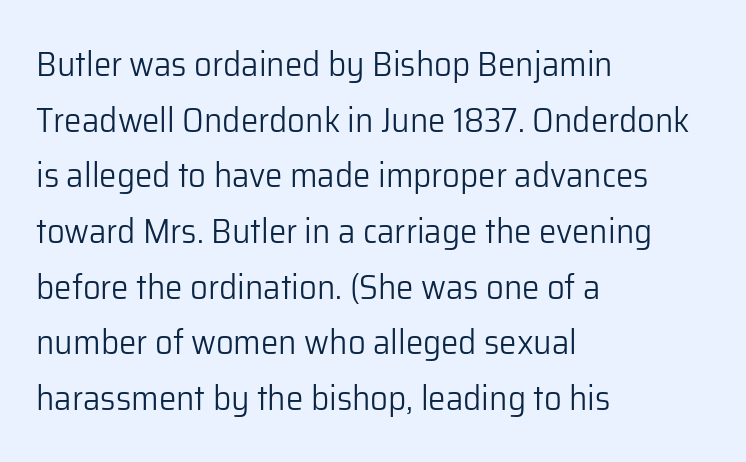
The image shows 35 px light sans-serif type, upright; set left-aligned, normal line spacing (1.59x), normal letter spacing, not underlined; low stroke contrast and a medium x-height.
